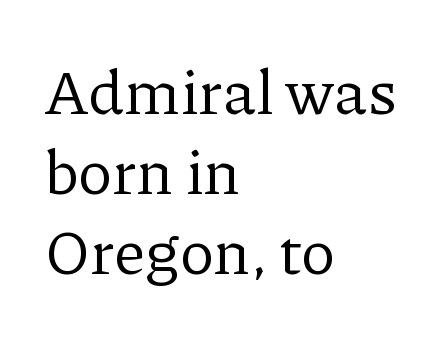
Summary of weight: not heavy and not bold. Each letter's strokes conclude with small projecting serifs. Normally led — the rows are evenly, conventionally spaced. Every row of glyphs begins at an identical x-position on the left.
